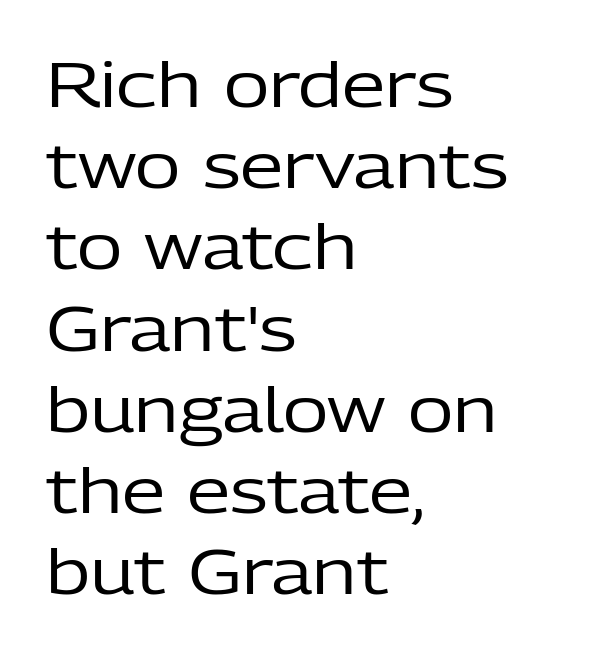
{"serif": "no", "italic": "no", "bold": "no", "weight": "regular", "width": "normal", "stroke_contrast": "low", "x_height": "medium", "monospaced": "no", "underline": "no", "align": "left", "line_spacing": "normal", "line_spacing_ratio": 1.31, "letter_spacing": "normal", "letter_spacing_em": 0.0, "glyph_px": 62}
